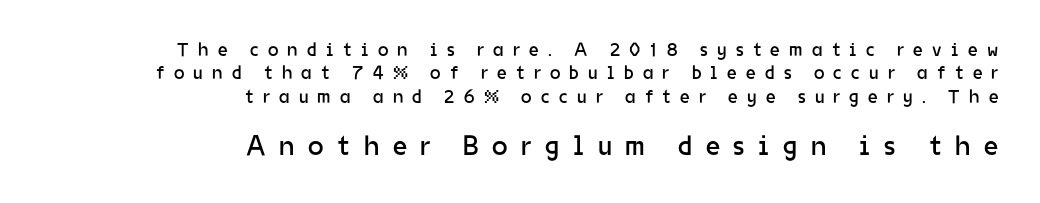
Larger block? The one below; the one above is distinctly smaller. Spacing verdict: proportional, widths tailored to each character. A typesetter would mark this as roman, not italic. Nothing sits at the stroke ends, so this counts as sans-serif. Stem width sits at or under what a default text font uses. This sample is right-justified, so line beginnings fall wherever the words allow.
